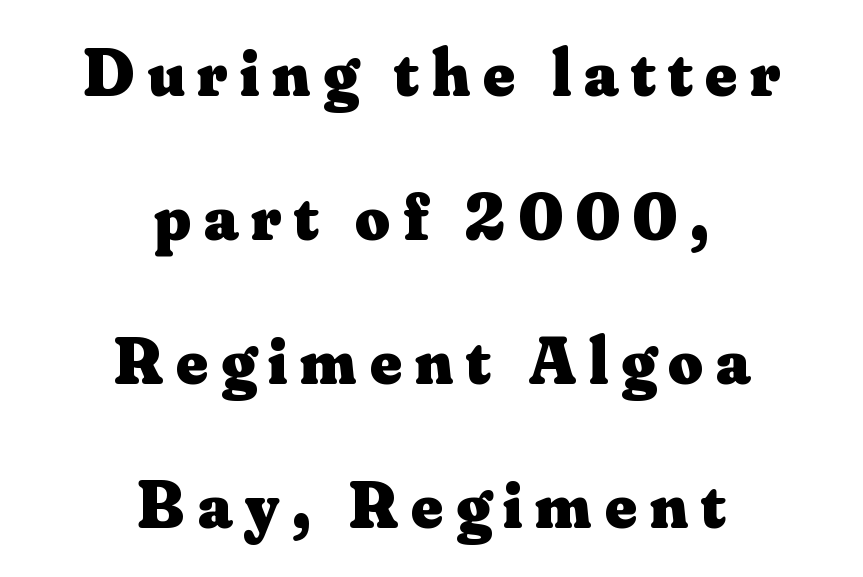
The image shows 67 px heavy serif type, upright; set centered, loose line spacing (2.15x), not underlined; medium stroke contrast and a small x-height.
